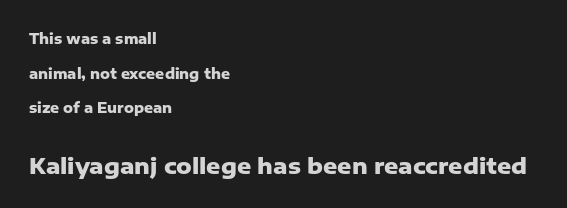
Q: Is the text bold? A: Yes.
Q: Is the text italic (slanted)? A: No, it is upright.
Q: Is the text underlined? A: No.
Q: How is the paragraph aligned? A: Left-aligned.
Q: Is the spacing between letters normal or unusually wide? A: Normal.
Q: Is the spacing between lines tight, normal or loose? A: Loose.
Q: Which block of text is set in a larger size, the first (top) or the second (bottom)? A: The second (bottom) one.
